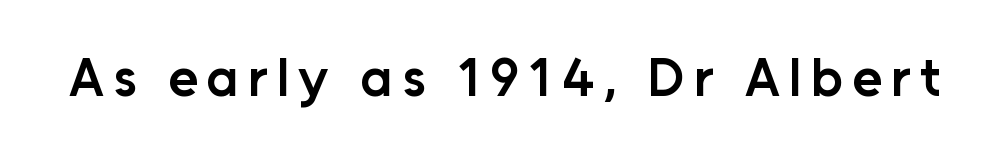
{"serif": "no", "italic": "no", "bold": "semi", "weight": "semibold", "width": "normal", "stroke_contrast": "low", "x_height": "medium", "monospaced": "no", "underline": "no", "glyph_px": 54}
